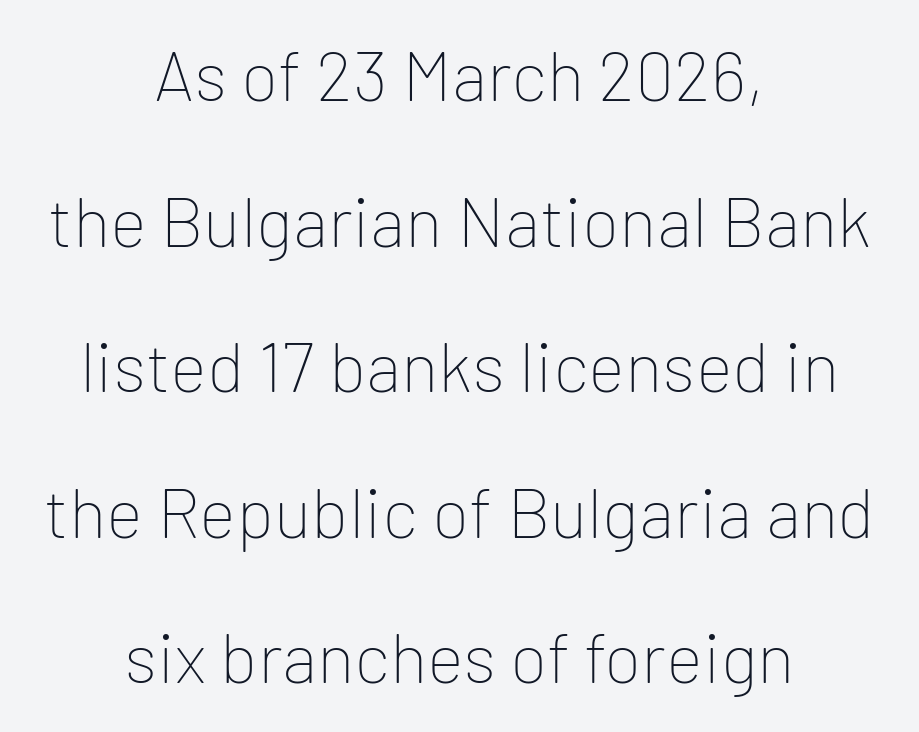
{"serif": "no", "italic": "no", "bold": "no", "weight": "thin", "width": "normal", "stroke_contrast": "low", "x_height": "medium", "monospaced": "no", "underline": "no", "align": "center", "line_spacing": "loose", "line_spacing_ratio": 2.08, "letter_spacing": "normal", "letter_spacing_em": 0.0, "glyph_px": 70}
